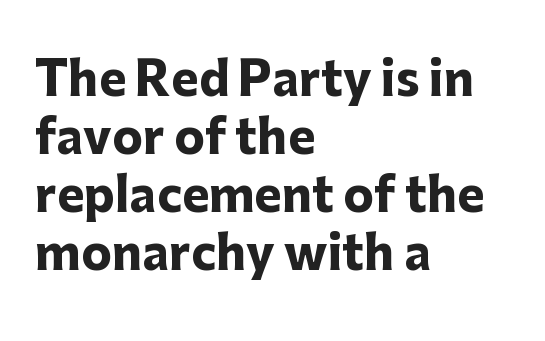
Q: Is the text bold? A: Yes.
Q: Is the text italic (slanted)? A: No, it is upright.
Q: Is the typeface a serif or a sans-serif typeface? A: Sans-serif.
Q: Is the text underlined? A: No.
Q: How is the paragraph aligned? A: Left-aligned.
Q: Is the spacing between letters normal or unusually wide? A: Normal.
Q: Is the spacing between lines tight, normal or loose? A: Normal.
Q: Width (condensed, normal, or wide)? A: Normal.
Q: Stroke contrast? A: Low.
Q: x-height? A: Medium.
Q: Monospaced? A: No.
